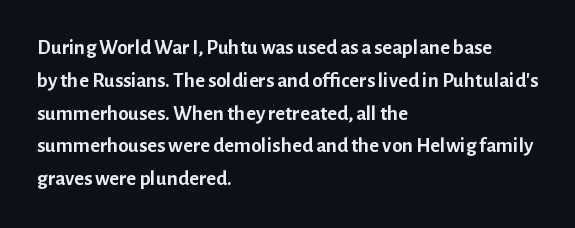
Q: Is the text bold? A: Yes.
Q: Is the text italic (slanted)? A: No, it is upright.
Q: Is the text underlined? A: No.
Q: How is the paragraph aligned? A: Left-aligned.
Q: Is the spacing between letters normal or unusually wide? A: Normal.
Q: Is the spacing between lines tight, normal or loose? A: Normal.
